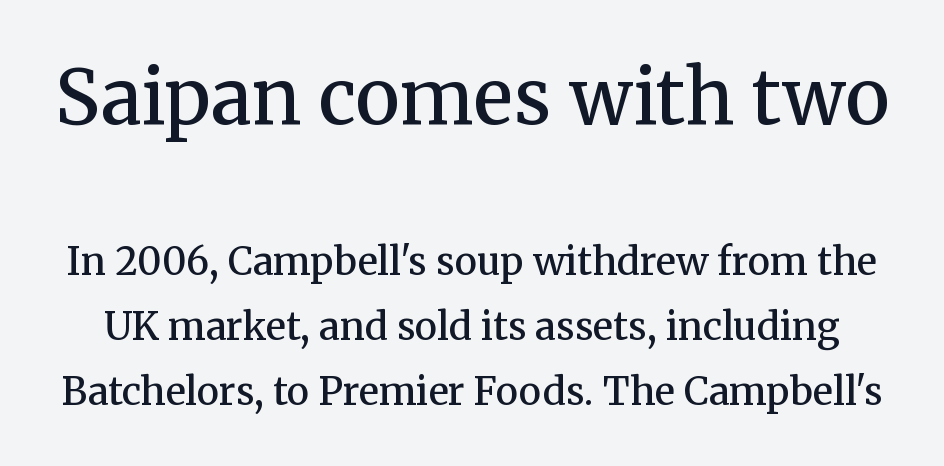
{"serif": "yes", "italic": "no", "bold": "semi", "weight": "semibold", "width": "normal", "stroke_contrast": "medium", "x_height": "medium", "monospaced": "no", "underline": "no", "line_spacing": "normal", "line_spacing_ratio": 1.7, "letter_spacing": "normal", "letter_spacing_em": 0.0, "larger_block": "first", "size_ratio": 1.97, "glyph_px": 75}
